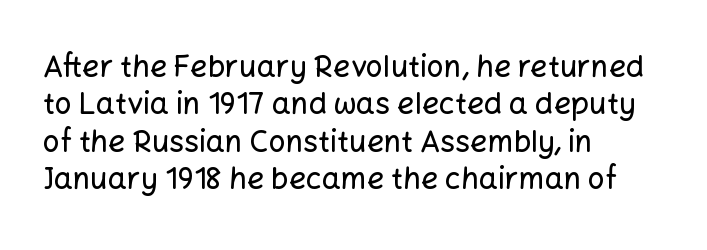
The image shows 30 px sans-serif type, upright; set left-aligned, normal line spacing (1.25x), normal letter spacing, not underlined; low stroke contrast and a medium x-height.
